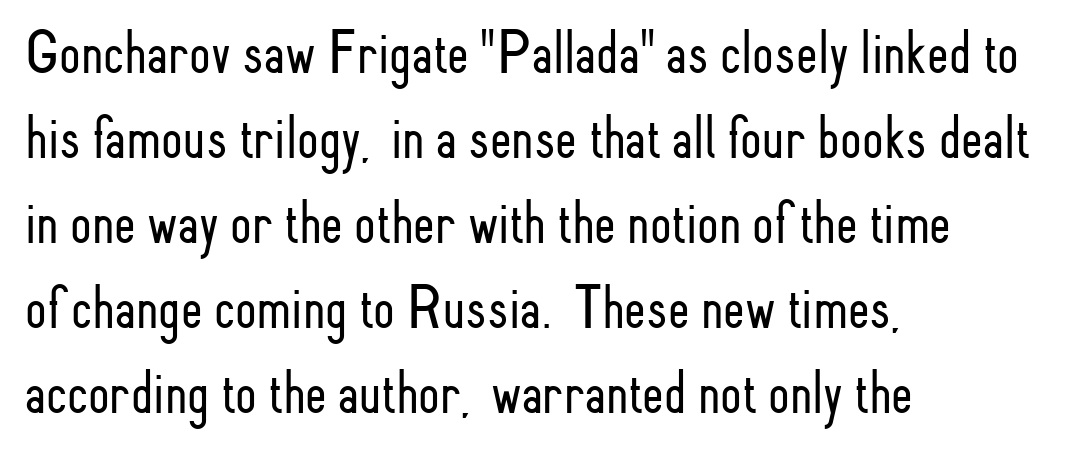
The rendering keeps characters at their native spacing. Leftover space on each line is placed entirely after the last word. If you measured baseline to baseline, you'd find a middling distance. Does the type have serifs? No, each stem ends abruptly. When letters stand straight like this, we call the style roman or upright. The typesetting does not lean heavy: it is not bold.
